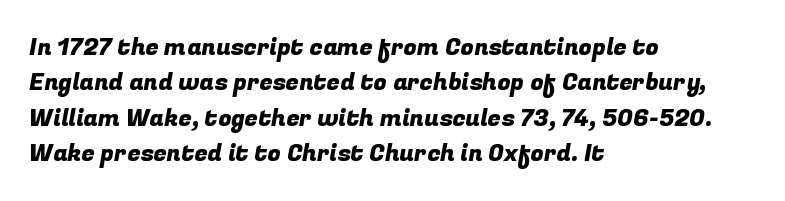
{"underline": "no", "align": "left", "line_spacing": "normal", "line_spacing_ratio": 1.47, "letter_spacing": "normal", "letter_spacing_em": 0.0, "glyph_px": 24}
